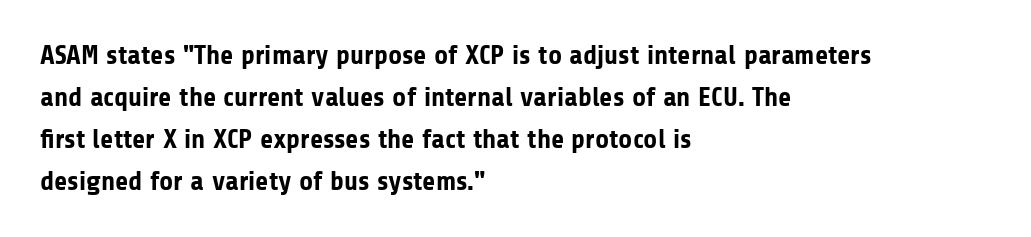
The image shows 27 px bold type, upright; set left-aligned, normal line spacing (1.55x), normal letter spacing, not underlined.
